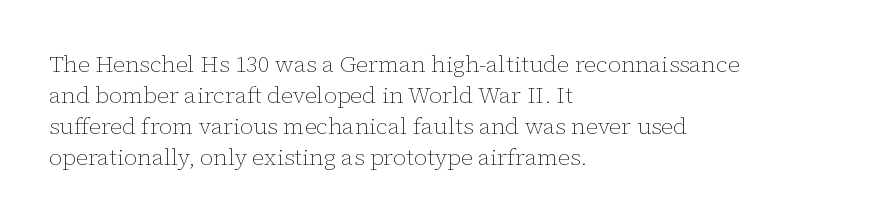
Posture: upright roman. The ragged edge is on the right, which tells us the setting is flush left. Reading down the column, the eye jumps a familiar distance to each next line. The specimen omits any rule beneath the text block's lines. The face looks like a standard text weight, possibly lighter.
